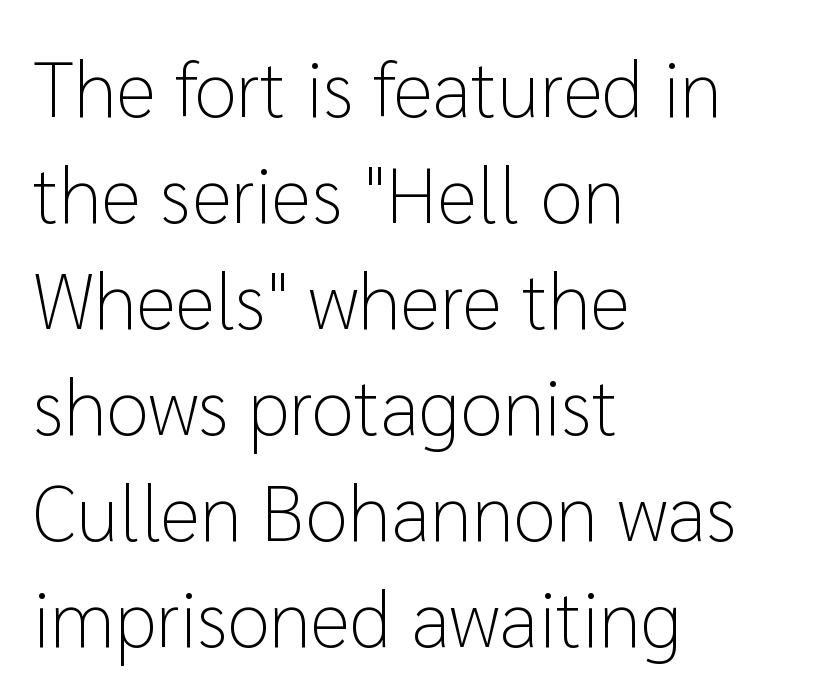
The image shows 78 px light sans-serif type, upright; set left-aligned, normal line spacing (1.36x), normal letter spacing, not underlined; low stroke contrast and a medium x-height.
